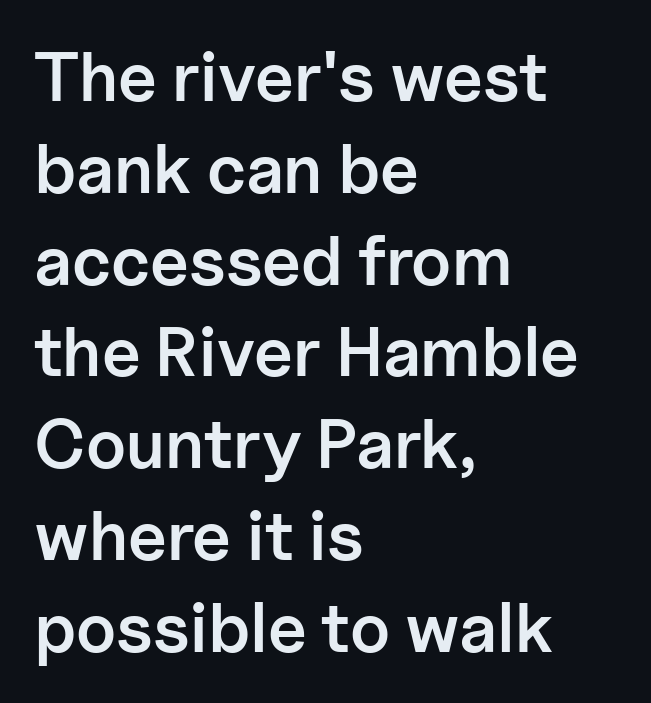
{"serif": "no", "italic": "no", "bold": "semi", "weight": "semibold", "width": "normal", "stroke_contrast": "low", "x_height": "medium", "monospaced": "no", "underline": "no", "align": "left", "line_spacing": "normal", "line_spacing_ratio": 1.33, "letter_spacing": "normal", "letter_spacing_em": 0.0, "glyph_px": 69}
